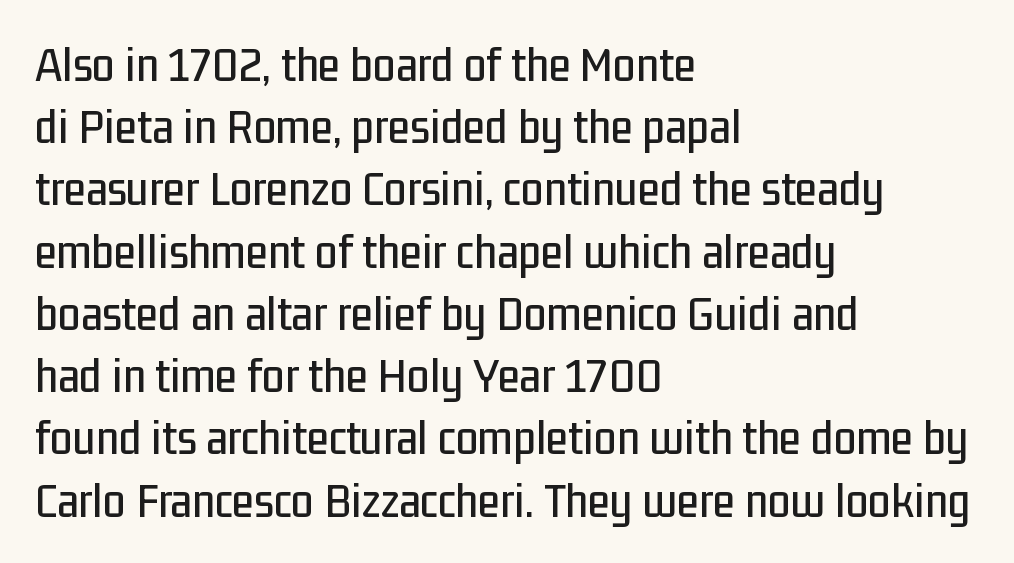
Bare-footed words on every line. In terms of letterform style, serifs are entirely absent. The tracking reads as untouched default to a designer's eye. The letters advance in unequal steps, a hallmark of proportional type. Reading down the block, your eye returns to a fixed left position each line.
